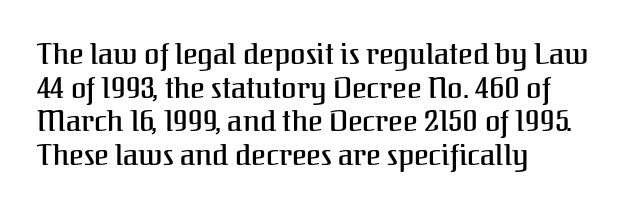
{"serif": "yes", "italic": "no", "width": "normal", "stroke_contrast": "medium", "x_height": "medium", "monospaced": "no", "underline": "no", "align": "left", "line_spacing_ratio": 1.2, "letter_spacing": "normal", "letter_spacing_em": 0.0, "glyph_px": 28}
